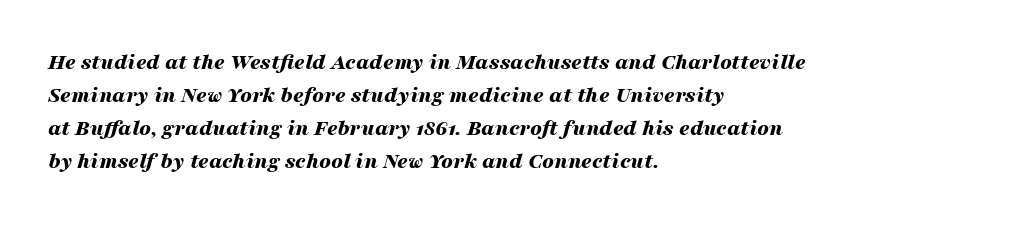
{"italic": "yes", "lean": "right", "slant_degrees": 16, "bold": "yes", "underline": "no", "align": "left", "line_spacing": "normal", "line_spacing_ratio": 1.44, "letter_spacing": "normal", "letter_spacing_em": 0.0, "glyph_px": 23}
